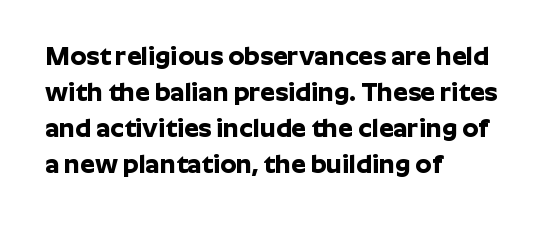
Clear beneath every line of the passage. The typography opts for an upright posture over an oblique one. Evenly set lines give the paragraph a standard silhouette. Standard letterfit; no display-style spreading of the glyphs. The compositor pushed each line to the left boundary.
